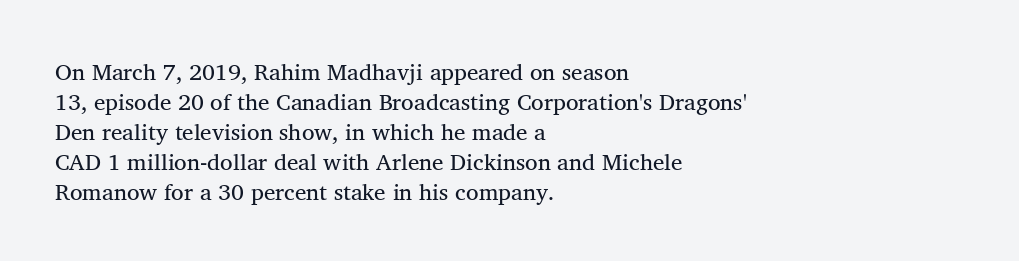
Q: Is the text bold? A: No.
Q: Is the text italic (slanted)? A: No, it is upright.
Q: Is the text underlined? A: No.
Q: How is the paragraph aligned? A: Left-aligned.
Q: Is the spacing between letters normal or unusually wide? A: Normal.
Q: Is the spacing between lines tight, normal or loose? A: Normal.
